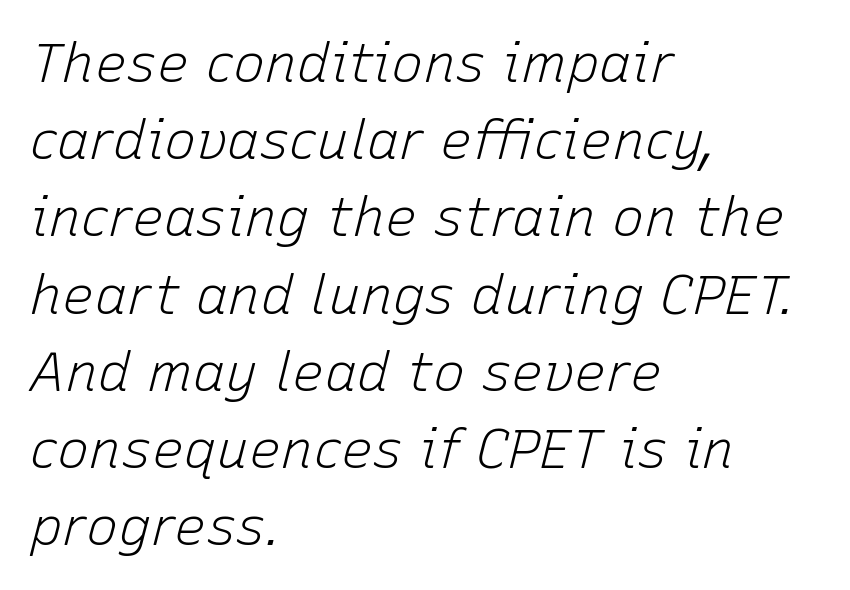
Q: Is the text bold? A: No.
Q: Is the text italic (slanted)? A: Yes, it leans right by about 15 degrees.
Q: Is the text underlined? A: No.
Q: How is the paragraph aligned? A: Left-aligned.
Q: Is the spacing between letters normal or unusually wide? A: Normal.
Q: Is the spacing between lines tight, normal or loose? A: Normal.
Q: Width (condensed, normal, or wide)? A: Normal.
Q: Stroke contrast? A: Low.
Q: x-height? A: Medium.
Q: Monospaced? A: No.
